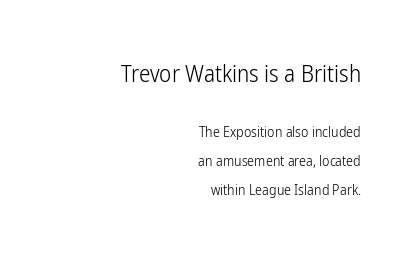
{"italic": "no", "bold": "no", "underline": "no", "align": "right", "line_spacing": "loose", "line_spacing_ratio": 2.08, "letter_spacing": "normal", "letter_spacing_em": 0.0, "larger_block": "first", "size_ratio": 1.64, "glyph_px": 23}
